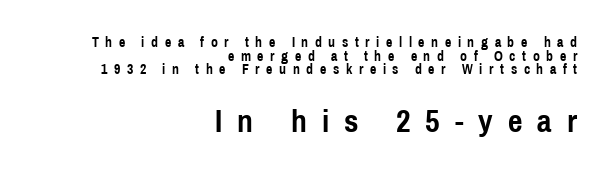
{"serif": "no", "italic": "no", "bold": "yes", "weight": "semibold", "width": "condensed", "x_height": "medium", "monospaced": "no", "underline": "no", "align": "right", "line_spacing": "tight", "line_spacing_ratio": 0.98, "letter_spacing": "wide", "letter_spacing_em": 0.47, "larger_block": "second", "size_ratio": 2.29, "glyph_px": 32}
